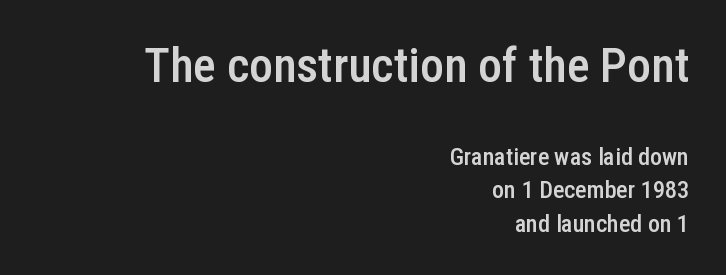
The image shows 48 px semibold, condensed sans-serif type, upright; set right-aligned, normal line spacing (1.39x), normal letter spacing, not underlined; the first (top) block is 2.0x larger; low stroke contrast and a medium x-height.
